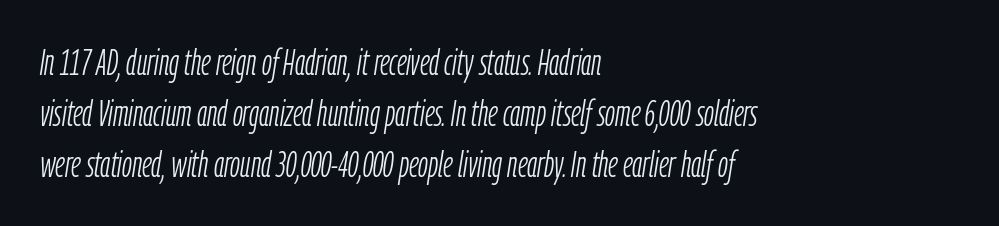
Any mark beneath the type? The region is blank. A student would call this left alignment; a typographer would say flush left, rag right. Unbolded letterforms with no extra heft. The passage shown is typed in a proportional face where columns would drift. The rendering keeps characters at their native spacing.
